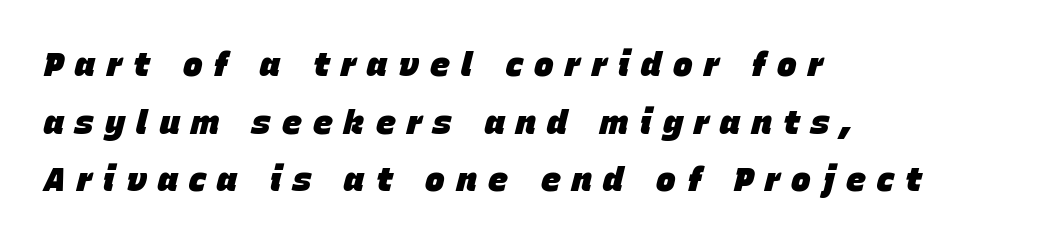
{"italic": "yes", "lean": "right", "slant_degrees": 15, "bold": "yes", "weight": "heavy", "width": "normal", "stroke_contrast": "low", "x_height": "large", "monospaced": "no", "underline": "no", "align": "left", "line_spacing_ratio": 1.75, "letter_spacing": "wide", "letter_spacing_em": 0.35, "glyph_px": 33}
